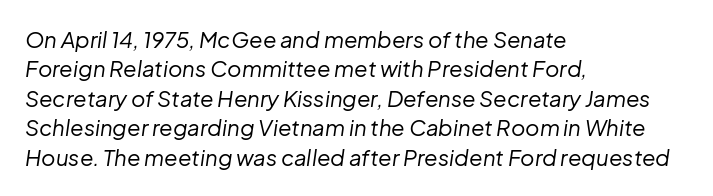
Q: Is the text bold? A: No.
Q: Is the text italic (slanted)? A: Yes, it leans right by about 8 degrees.
Q: Is the text underlined? A: No.
Q: How is the paragraph aligned? A: Left-aligned.
Q: Is the spacing between letters normal or unusually wide? A: Normal.
Q: Is the spacing between lines tight, normal or loose? A: Normal.
